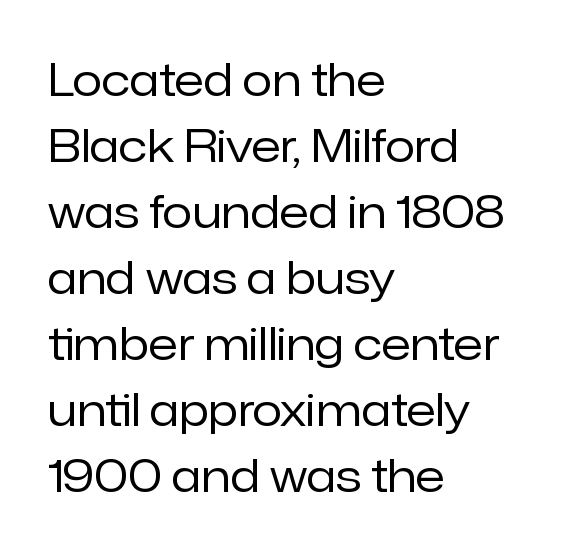
Q: Is the text bold? A: No.
Q: Is the text italic (slanted)? A: No, it is upright.
Q: Is the typeface a serif or a sans-serif typeface? A: Sans-serif.
Q: Is the text underlined? A: No.
Q: How is the paragraph aligned? A: Left-aligned.
Q: Is the spacing between letters normal or unusually wide? A: Normal.
Q: Is the spacing between lines tight, normal or loose? A: Normal.
Q: Width (condensed, normal, or wide)? A: Normal.
Q: Stroke contrast? A: Low.
Q: x-height? A: Medium.
Q: Monospaced? A: No.
